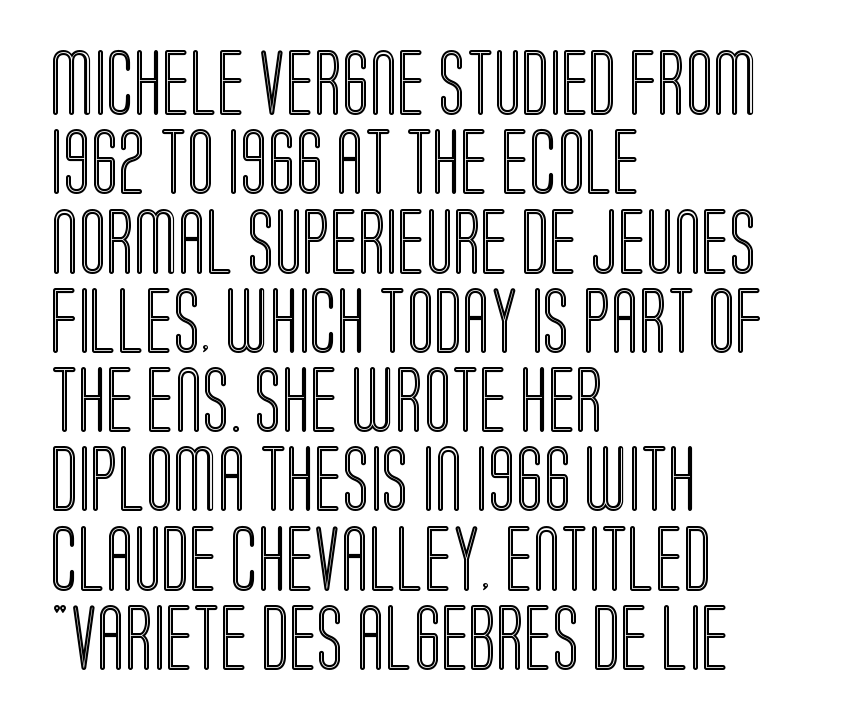
Words appear dense and cohesive because spacing is normal. In terms of posture, this sample is upright. Honestly, there is no underline to notice here at all. Is this a fixed-width face? No — the glyphs have proportional, varying widths. Is the block centered? No — it sits flush against the left margin.
